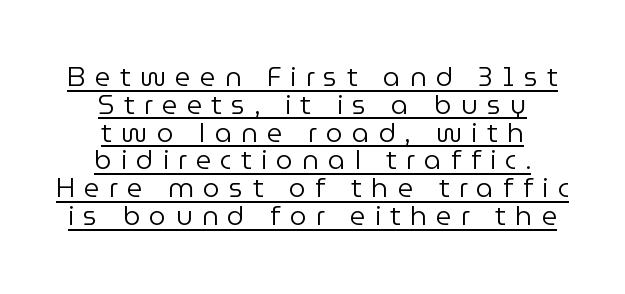
These lines stack symmetrically, like a column narrowing and widening about its center. The rendering uses a small line-height, squeezing the rows. Caption: face not bold, strokes unweighted. The line texture is sparse and dotted thanks to wide tracking. Italic? Not at all — the glyphs are vertical.
